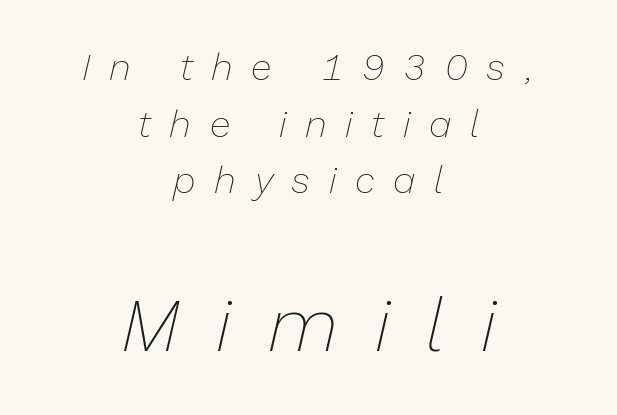
Q: Is the text bold? A: No.
Q: Is the text italic (slanted)? A: Yes, it leans right by about 13 degrees.
Q: Is the text underlined? A: No.
Q: How is the paragraph aligned? A: Centered.
Q: Is the spacing between letters normal or unusually wide? A: Unusually wide.
Q: Is the spacing between lines tight, normal or loose? A: Normal.
Q: Which block of text is set in a larger size, the first (top) or the second (bottom)? A: The second (bottom) one.
Q: Width (condensed, normal, or wide)? A: Normal.
Q: Stroke contrast? A: Low.
Q: x-height? A: Medium.
Q: Monospaced? A: No.
